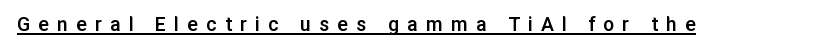
The image shows 22 px text type, upright; set unusually wide letter spacing (+0.37 em), underlined.
